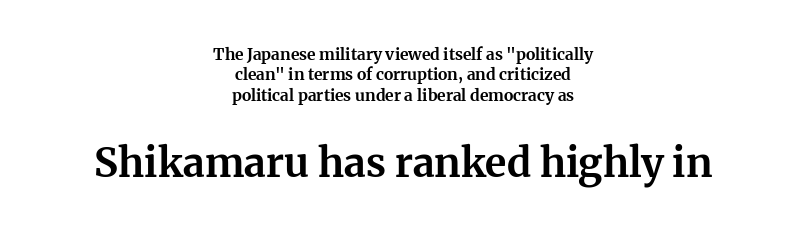
The image shows 40 px bold serif type, upright; set centered, normal line spacing (1.28x), normal letter spacing, not underlined; the second (bottom) block is 2.5x larger; medium stroke contrast and a medium x-height.
